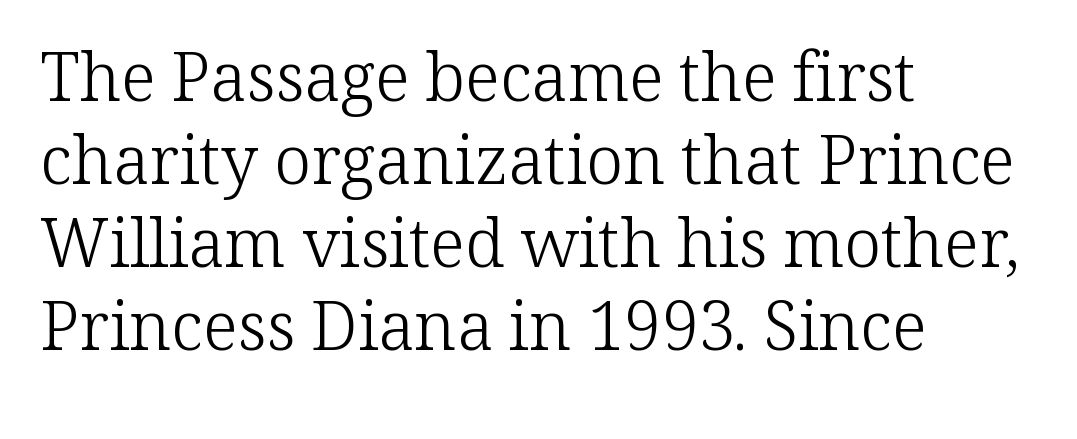
Words appear dense and cohesive because spacing is normal. Classification — serif. The string is rendered with underlining switched off. If you drew a line through each stem, it would be perfectly vertical. Layout note: lines flush left.
